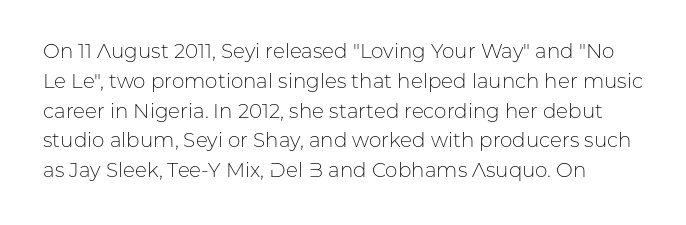
Q: Is the text bold? A: No.
Q: Is the text italic (slanted)? A: No, it is upright.
Q: Is the text underlined? A: No.
Q: Is the spacing between letters normal or unusually wide? A: Normal.
Q: Is the spacing between lines tight, normal or loose? A: Normal.
